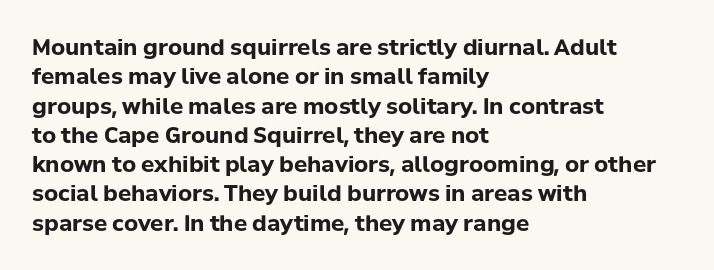
{"italic": "no", "bold": "yes", "underline": "no", "align": "left", "line_spacing": "normal", "line_spacing_ratio": 1.33, "letter_spacing": "normal", "letter_spacing_em": 0.0, "glyph_px": 22}
